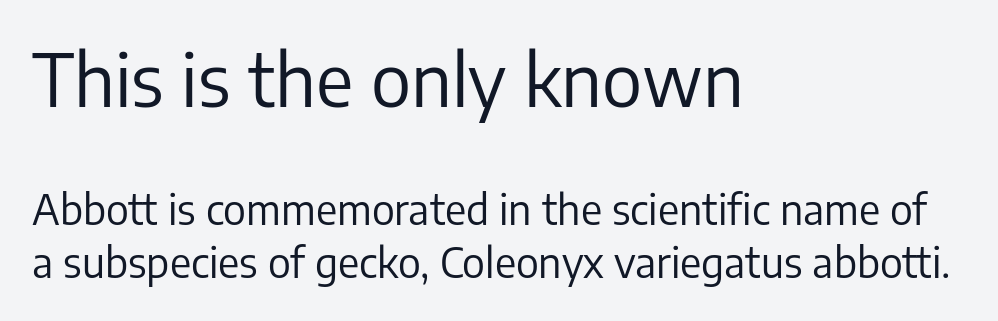
{"serif": "no", "italic": "no", "bold": "no", "weight": "regular", "width": "normal", "stroke_contrast": "low", "x_height": "medium", "monospaced": "no", "underline": "no", "align": "left", "line_spacing": "normal", "line_spacing_ratio": 1.29, "letter_spacing": "normal", "letter_spacing_em": 0.0, "larger_block": "first", "size_ratio": 1.76, "glyph_px": 72}
